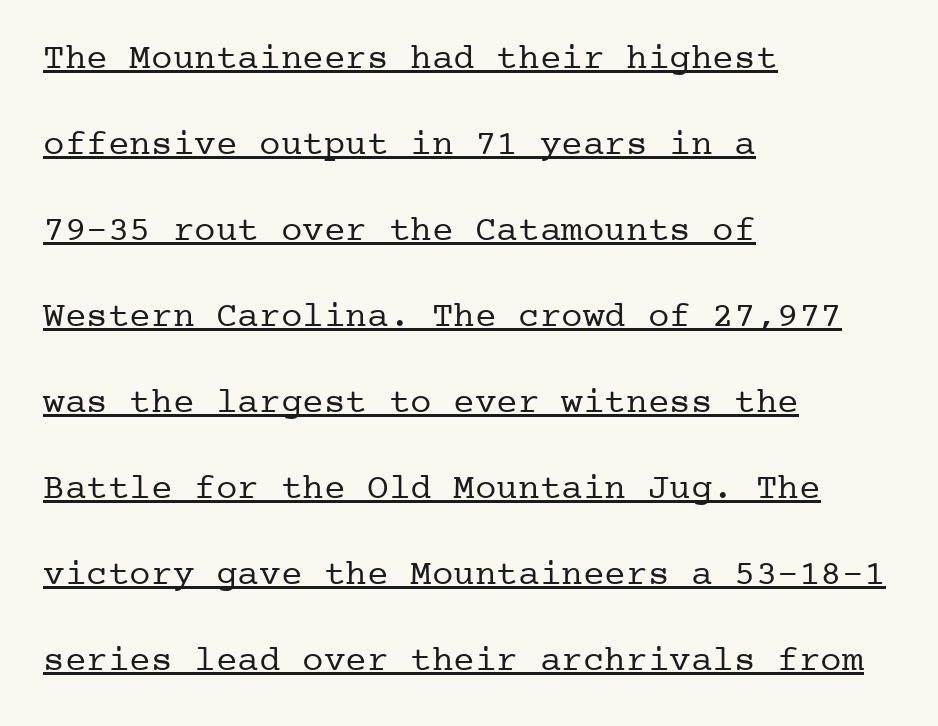
The image shows 36 px regular-weight serif type, upright; set left-aligned, loose line spacing (2.39x), normal letter spacing, underlined; low stroke contrast and a medium x-height.
